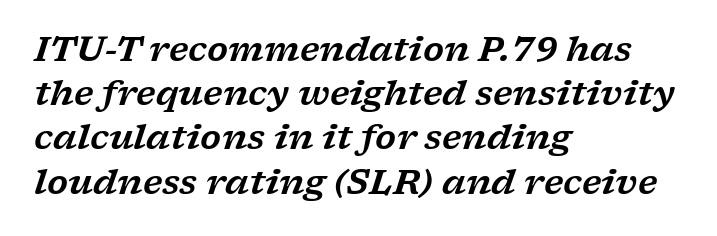
Q: Is the text italic (slanted)? A: Yes, it leans right by about 17 degrees.
Q: Is the typeface a serif or a sans-serif typeface? A: Serif.
Q: Is the text underlined? A: No.
Q: How is the paragraph aligned? A: Left-aligned.
Q: Is the spacing between letters normal or unusually wide? A: Normal.
Q: Is the spacing between lines tight, normal or loose? A: Normal.
Q: Width (condensed, normal, or wide)? A: Wide.
Q: Stroke contrast? A: Low.
Q: x-height? A: Medium.
Q: Monospaced? A: No.
